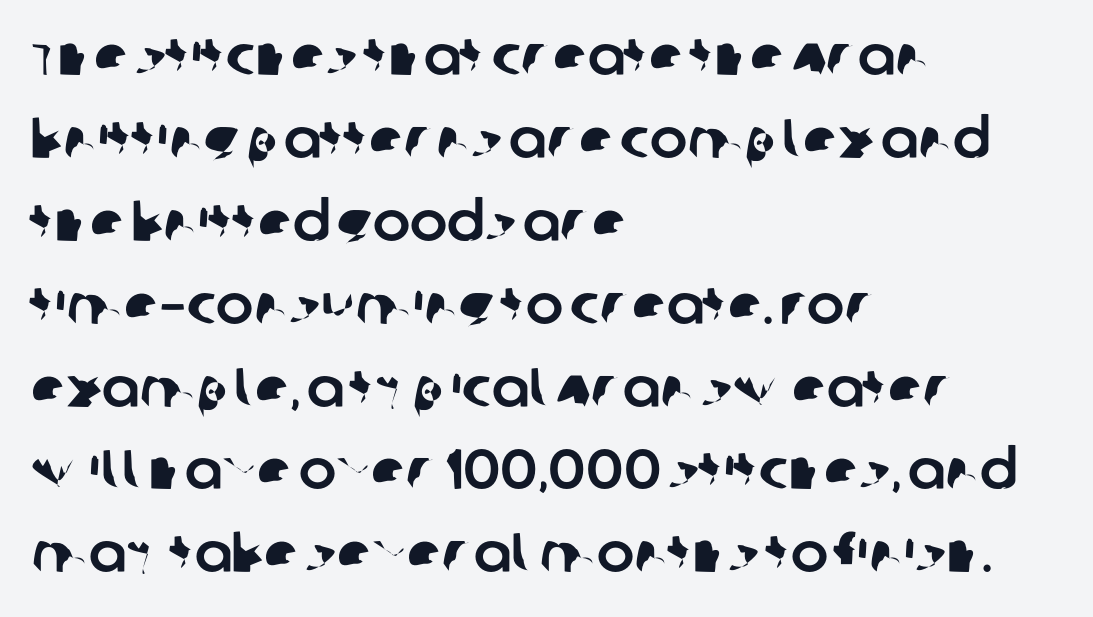
You can tell from the bare stems that sans-serif type was used. A typesetter would call this proportional, since set widths differ per character. Unmarked baselines from the first word to the last. The letters sit at their default tracking, neither squeezed nor spread. Reading down the block, your eye returns to a fixed left position each line.
